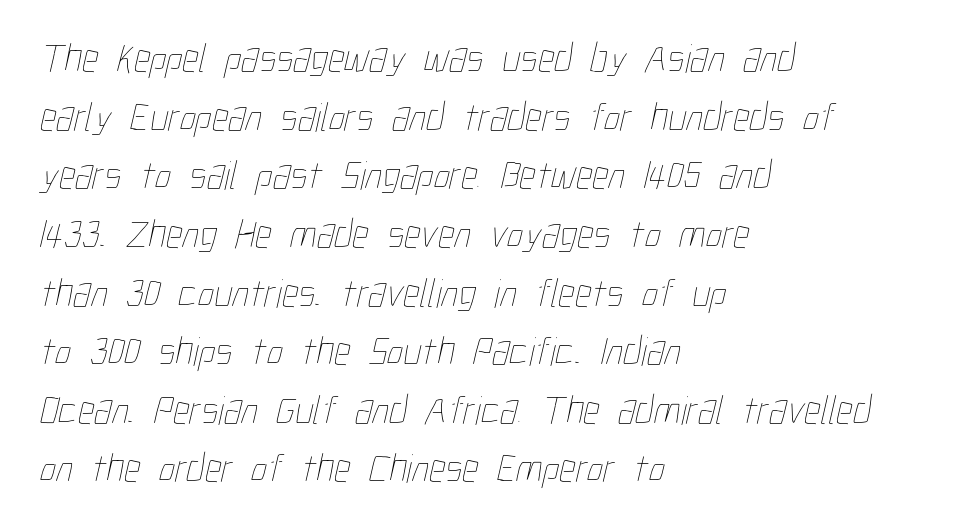
Where is the straight margin? On the left. The space directly below the letters is spotless. The weight tops out at a normal text grade. Spacing verdict: proportional, widths tailored to each character.
